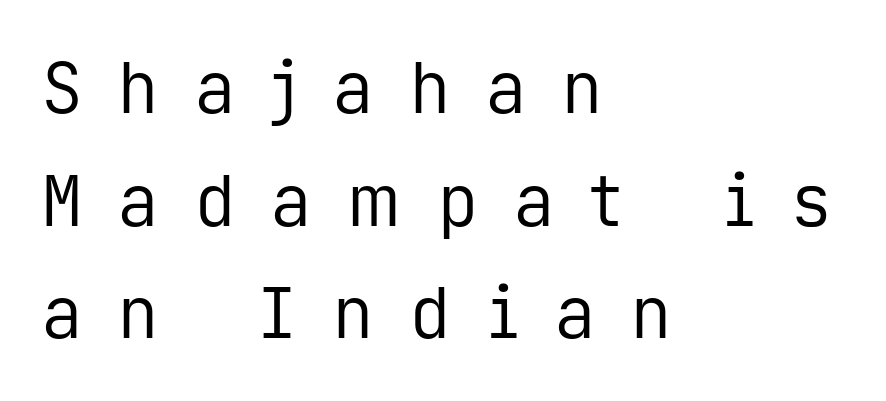
The zone under the glyphs is completely vacant. A typesetter would mark this as roman, not italic. Students, observe: this is what conventionally led text looks like. The rag falls on the right side of this text block. The font family rendered here belongs to the sans-serif group.
